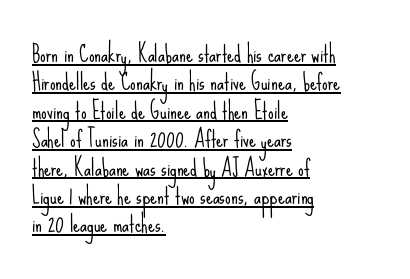
Q: Is the text bold? A: No.
Q: Is the text italic (slanted)? A: No, it is upright.
Q: Is the text underlined? A: Yes.
Q: How is the paragraph aligned? A: Left-aligned.
Q: Is the spacing between letters normal or unusually wide? A: Normal.
Q: Is the spacing between lines tight, normal or loose? A: Normal.
